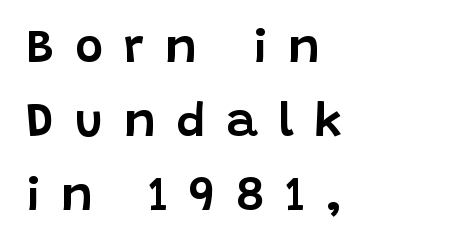
Note the varied advance widths — an 'i' is clearly narrower than an 'm'. The paragraph shown leans on its left margin. Substantial extra tracking has been applied to these lines. Bare-footed words on every line. Classification — sans serif. One glance says typical: line gaps are just what's usual.
